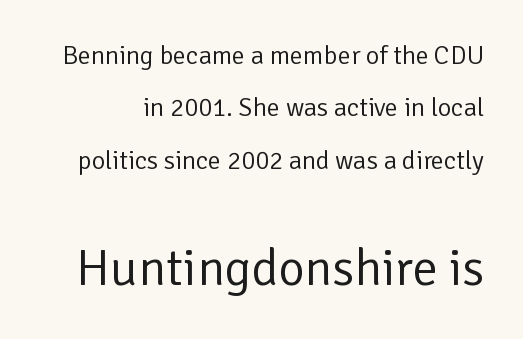
The image shows 51 px regular-weight sans-serif type, upright; set loose line spacing (2.01x), normal letter spacing, not underlined; the second (bottom) block is 1.96x larger; low stroke contrast and a medium x-height.
